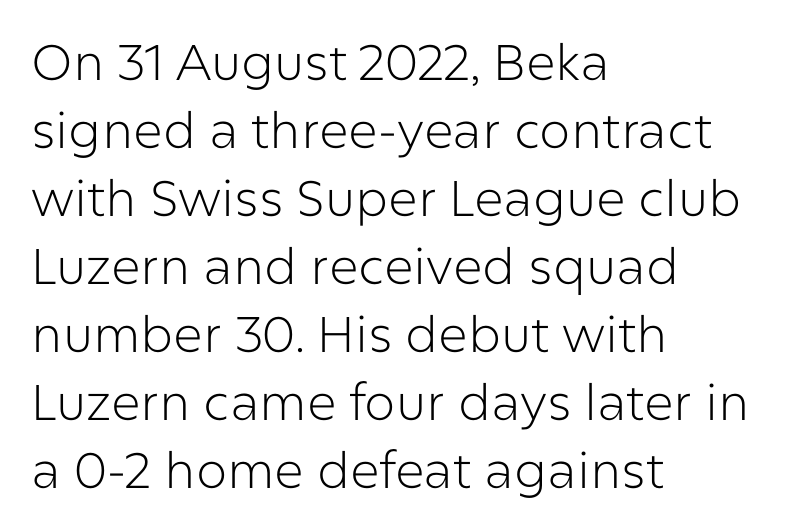
The image shows 50 px light sans-serif type, upright; set left-aligned, normal line spacing (1.36x), normal letter spacing, not underlined; low stroke contrast and a medium x-height.
